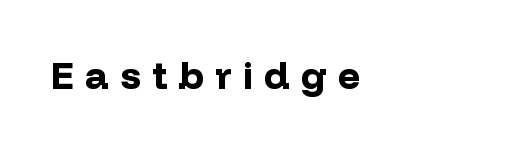
The image shows 39 px bold sans-serif type, upright; set unusually wide letter spacing (+0.29 em), not underlined; low stroke contrast and a medium x-height.
